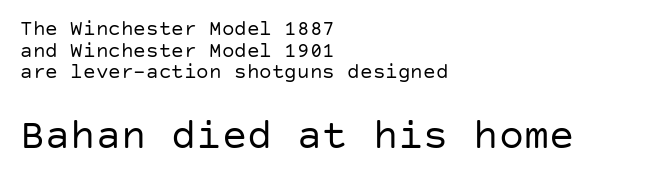
The image shows 42 px regular-weight sans-serif type, upright; set left-aligned, tight line spacing (1.03x), normal letter spacing, not underlined; the second (bottom) block is 2.0x larger; low stroke contrast and a large x-height.
